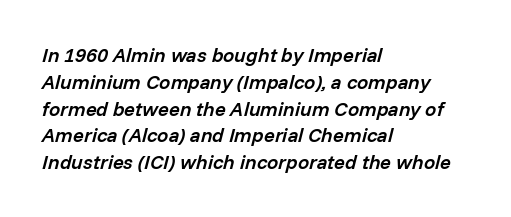
{"italic": "yes", "lean": "right", "slant_degrees": 14, "bold": "semi", "underline": "no", "align": "left", "line_spacing": "normal", "line_spacing_ratio": 1.34, "letter_spacing": "normal", "letter_spacing_em": 0.0, "glyph_px": 20}
